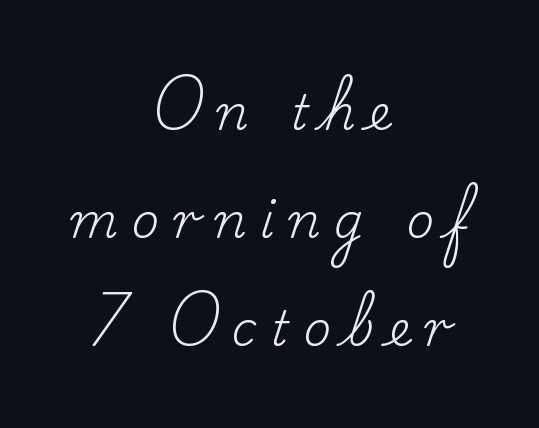
This is not heavy type; no bold has been used. Glance below the letters and you will spot only blank space. One-word summary of the alignment: center. Baseline-to-baseline distance is far greater than the letter height.
